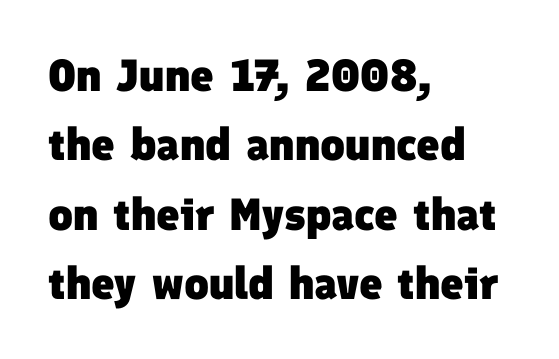
The image shows 45 px heavy sans-serif type; set left-aligned, normal line spacing (1.54x), normal letter spacing, not underlined; low stroke contrast and a medium x-height.
